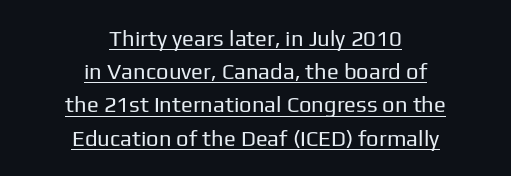
The image shows 22 px text type, upright; set centered, normal line spacing (1.51x), normal letter spacing, underlined.
